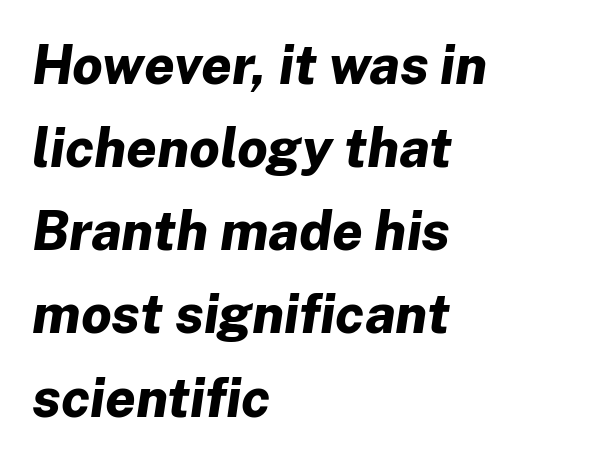
The space between consecutive lines is moderate. This sample uses plain, unmodified letter spacing. Has an underline been added? It has not. Is this a fixed-width face? No — the glyphs have proportional, varying widths. Designer's note — italics engaged. The rendering anchors every line to the left-hand side.
